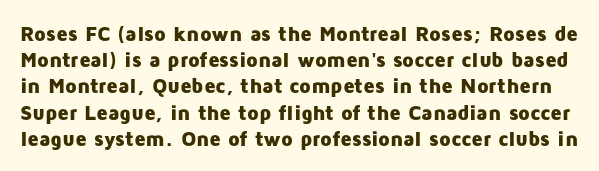
Observe the ordinary spacing: letters are neighbours, not strangers. Compared with an ordinary text face, these strokes are far heavier — a full bold. Each new line begins a customary step beneath the previous one. If you drew a line through each stem, it would be perfectly vertical.
